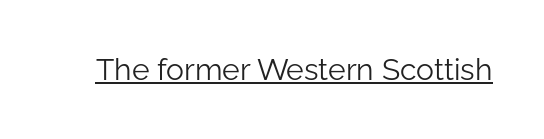
The image shows 30 px light sans-serif type, upright; set normal letter spacing, underlined; low stroke contrast and a medium x-height.
